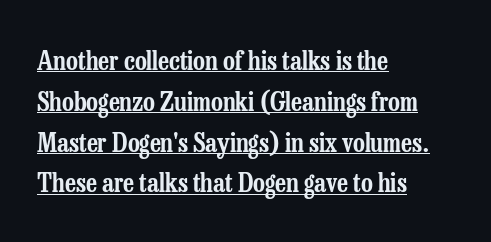
{"italic": "no", "underline": "yes", "align": "left", "line_spacing": "normal", "line_spacing_ratio": 1.57, "letter_spacing": "normal", "letter_spacing_em": 0.0, "glyph_px": 26}
